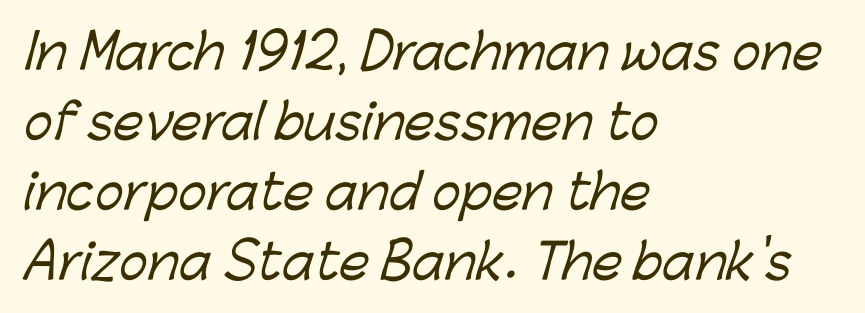
The image shows 48 px sans-serif type; set left-aligned, normal line spacing (1.46x), normal letter spacing, not underlined; low stroke contrast and a medium x-height.
